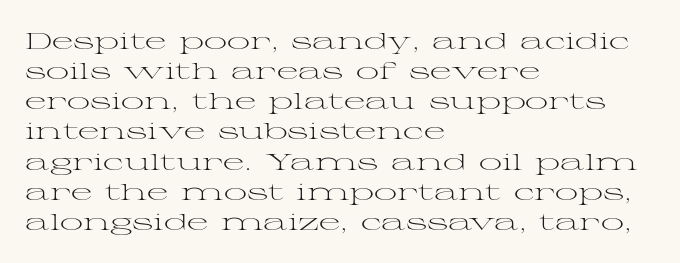
Teacher's note: observe the even left margin — that is flush-left alignment. Does extra space separate the letters? No, they use regular spacing. In terms of posture, this sample is upright. The glyphs are unaccompanied by any horizontal stroke below them. The lines sit at an ordinary, default distance from one another.
